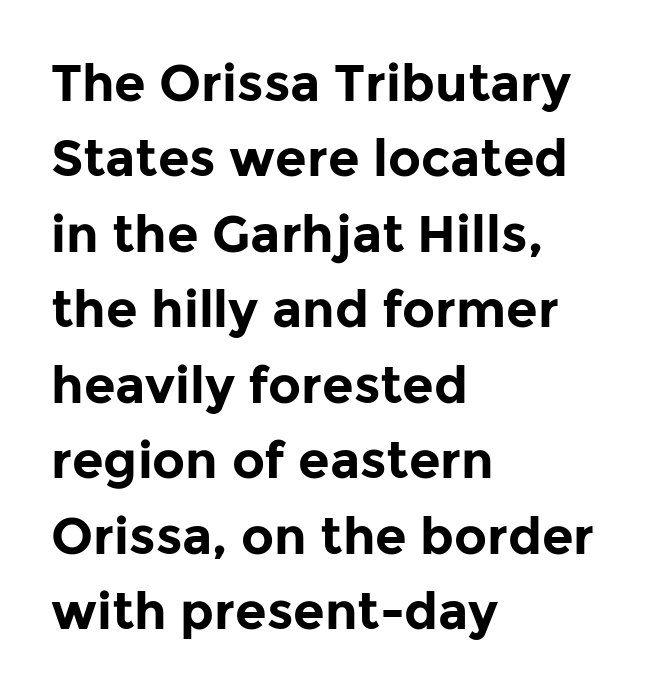
{"serif": "no", "italic": "no", "bold": "yes", "weight": "bold", "width": "normal", "stroke_contrast": "low", "x_height": "medium", "monospaced": "no", "underline": "no", "align": "left", "line_spacing": "normal", "line_spacing_ratio": 1.48, "letter_spacing": "normal", "letter_spacing_em": 0.0, "glyph_px": 51}
